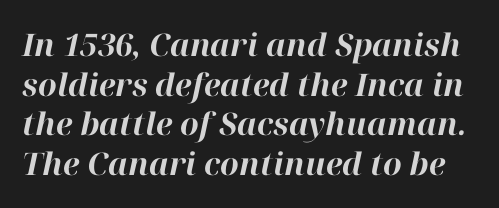
Q: Is the text bold? A: Yes.
Q: Is the text italic (slanted)? A: Yes, it leans right by about 12 degrees.
Q: Is the text underlined? A: No.
Q: Is the spacing between letters normal or unusually wide? A: Normal.
Q: Is the spacing between lines tight, normal or loose? A: Normal.
Q: Width (condensed, normal, or wide)? A: Normal.
Q: Stroke contrast? A: High.
Q: x-height? A: Medium.
Q: Monospaced? A: No.
